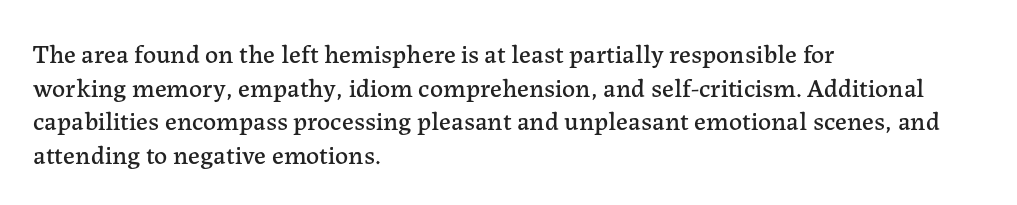
{"italic": "no", "underline": "no", "align": "left", "line_spacing": "normal", "line_spacing_ratio": 1.29, "letter_spacing": "normal", "letter_spacing_em": 0.0, "glyph_px": 26}
